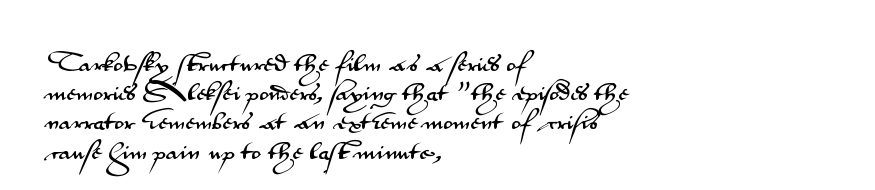
{"underline": "no", "align": "left", "line_spacing": "normal", "line_spacing_ratio": 1.46, "letter_spacing": "normal", "letter_spacing_em": 0.0, "glyph_px": 20}
